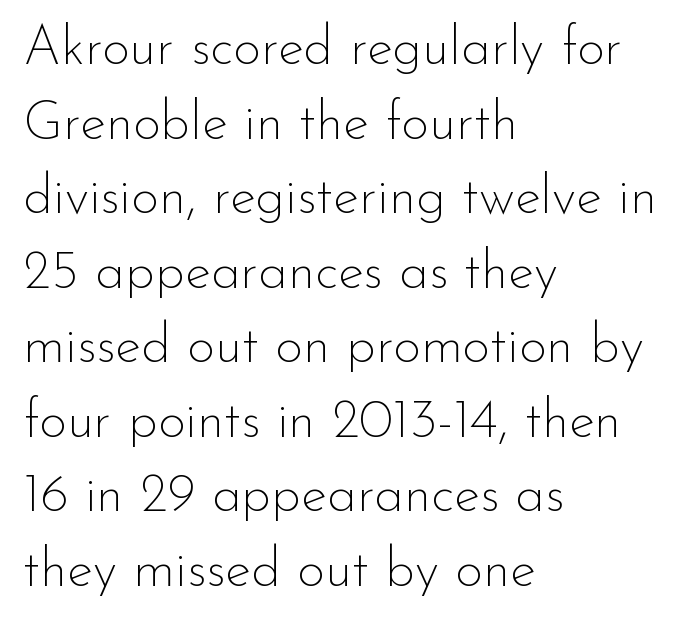
Alignment: flush left. Horizontal bands of white between lines are of average thickness. Note the varied advance widths — an 'i' is clearly narrower than an 'm'. Does extra space separate the letters? No, they use regular spacing.
